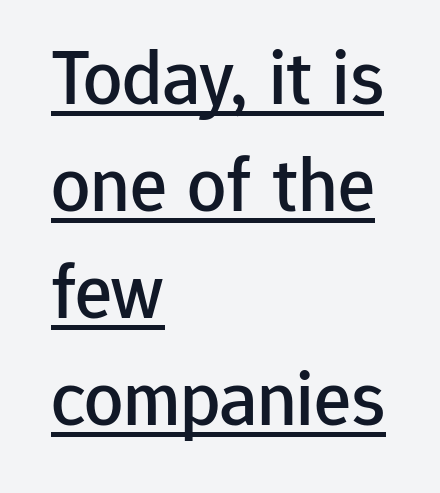
Q: Is the text italic (slanted)? A: No, it is upright.
Q: Is the typeface a serif or a sans-serif typeface? A: Sans-serif.
Q: Is the text underlined? A: Yes.
Q: How is the paragraph aligned? A: Left-aligned.
Q: Is the spacing between letters normal or unusually wide? A: Normal.
Q: Is the spacing between lines tight, normal or loose? A: Normal.
Q: Width (condensed, normal, or wide)? A: Normal.
Q: Stroke contrast? A: Low.
Q: x-height? A: Medium.
Q: Monospaced? A: No.
